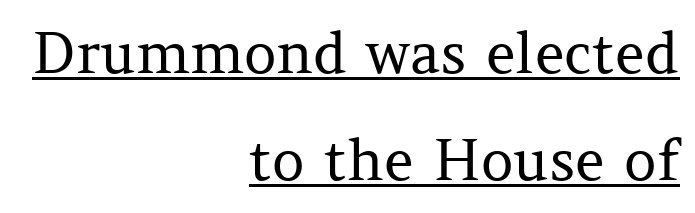
Q: Is the text bold? A: No.
Q: Is the text italic (slanted)? A: No, it is upright.
Q: Is the typeface a serif or a sans-serif typeface? A: Serif.
Q: Is the text underlined? A: Yes.
Q: How is the paragraph aligned? A: Right-aligned.
Q: Is the spacing between letters normal or unusually wide? A: Normal.
Q: Width (condensed, normal, or wide)? A: Normal.
Q: Stroke contrast? A: Medium.
Q: x-height? A: Medium.
Q: Monospaced? A: No.
